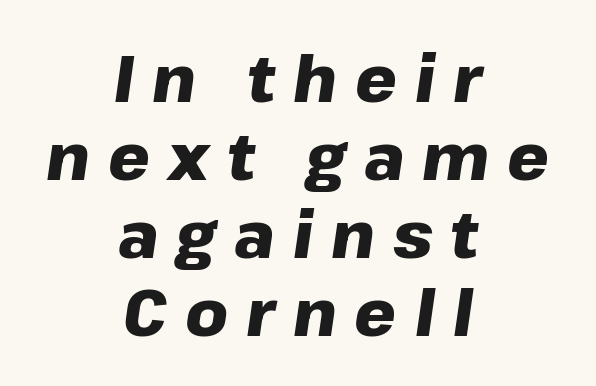
The image shows 66 px heavy type, italic (leaning right); set centered, line spacing 1.18x, unusually wide letter spacing (+0.27 em), not underlined; low stroke contrast and a medium x-height.
